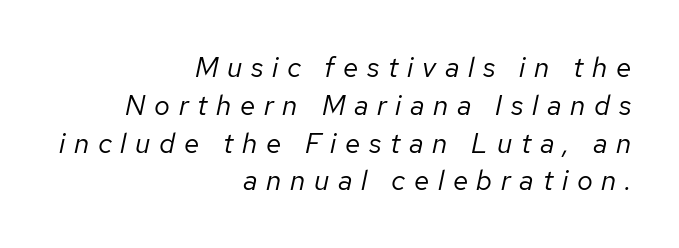
Quick note: interline space is typical. Does the copy run flush right? Yes — the right margin is perfectly even. Substantial extra tracking has been applied to these lines. The letters advance in unequal steps, a hallmark of proportional type. Notice how the stems are inclined rather than vertical — that's the hallmark of italics.
